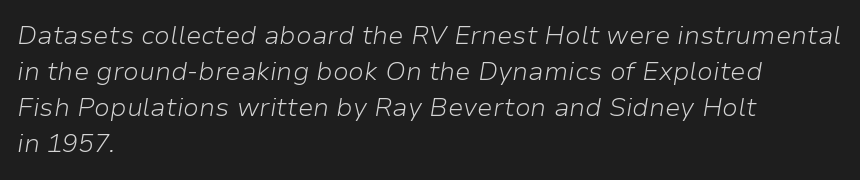
{"italic": "yes", "lean": "right", "slant_degrees": 9, "bold": "no", "underline": "no", "align": "left", "line_spacing": "normal", "line_spacing_ratio": 1.39, "letter_spacing": "normal", "letter_spacing_em": 0.0, "glyph_px": 26}
